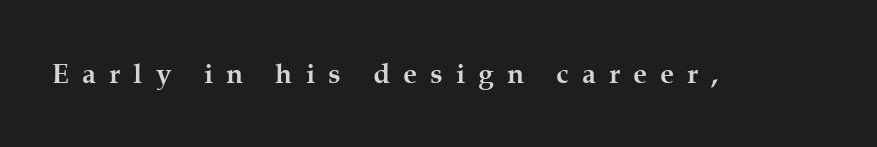
{"serif": "yes", "italic": "no", "bold": "yes", "weight": "semibold", "width": "normal", "stroke_contrast": "medium", "x_height": "medium", "monospaced": "no", "underline": "no", "letter_spacing": "wide", "letter_spacing_em": 0.47, "glyph_px": 28}
